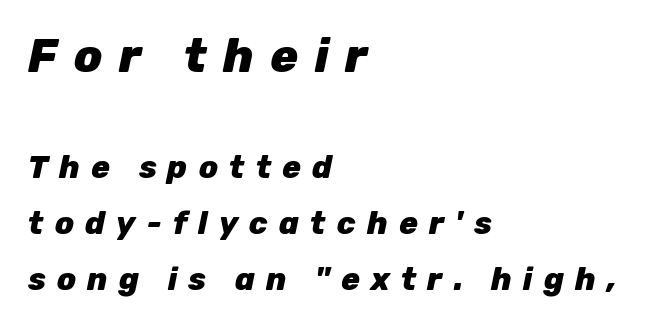
{"italic": "yes", "lean": "right", "slant_degrees": 12, "bold": "yes", "weight": "heavy", "width": "normal", "stroke_contrast": "low", "x_height": "medium", "monospaced": "no", "underline": "no", "align": "left", "line_spacing_ratio": 1.82, "letter_spacing": "wide", "letter_spacing_em": 0.36, "larger_block": "first", "size_ratio": 1.48, "glyph_px": 46}
